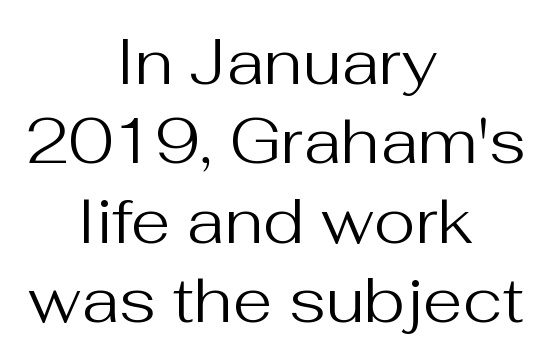
Q: Is the text bold? A: No.
Q: Is the text italic (slanted)? A: No, it is upright.
Q: Is the typeface a serif or a sans-serif typeface? A: Sans-serif.
Q: Is the text underlined? A: No.
Q: How is the paragraph aligned? A: Centered.
Q: Is the spacing between letters normal or unusually wide? A: Normal.
Q: Width (condensed, normal, or wide)? A: Normal.
Q: Stroke contrast? A: Medium.
Q: x-height? A: Medium.
Q: Monospaced? A: No.
